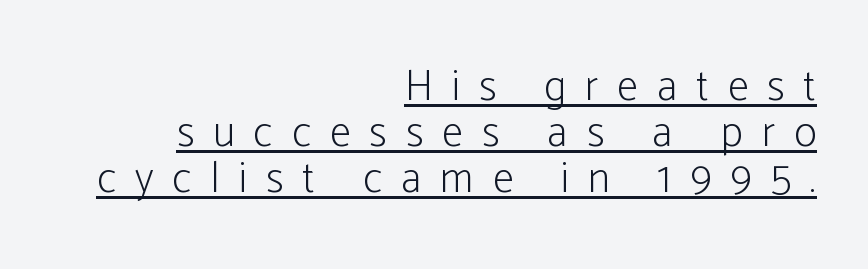
The image shows 43 px light, condensed sans-serif type, upright; set right-aligned, tight line spacing (1.07x), unusually wide letter spacing (+0.44 em), underlined; low stroke contrast and a medium x-height.
